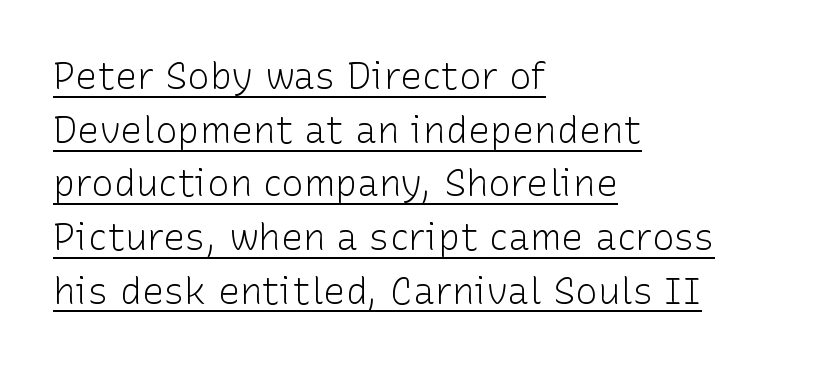
The image shows 37 px light sans-serif type, upright; set left-aligned, normal line spacing (1.45x), normal letter spacing, underlined; low stroke contrast and a medium x-height.
